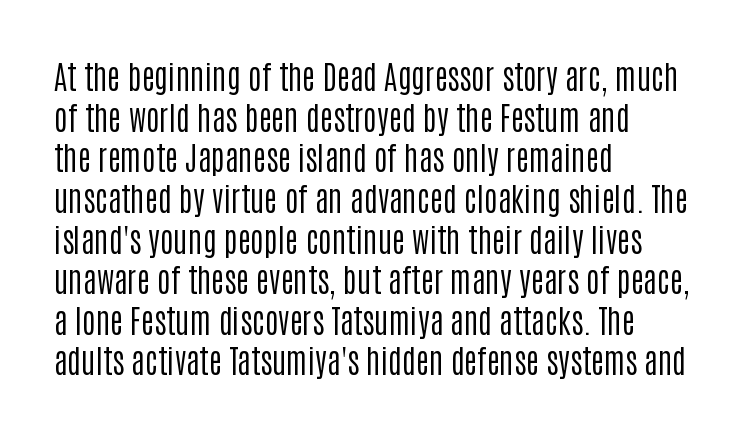
The image shows 32 px regular-weight, condensed sans-serif type, upright; set left-aligned, normal line spacing (1.27x), normal letter spacing, not underlined; low stroke contrast and a large x-height.
